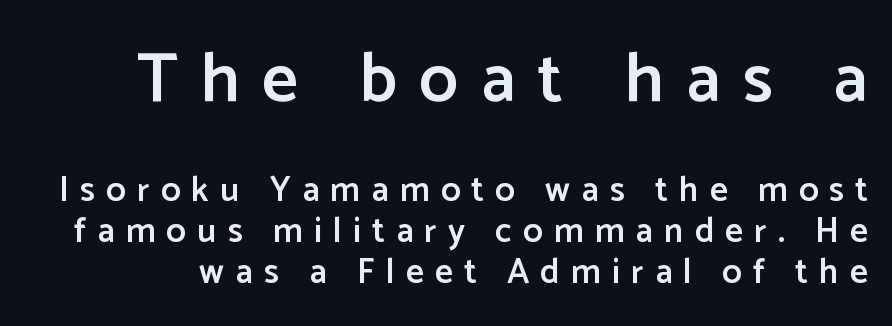
The face used here is proportionally spaced, like ordinary book or web type. The composition opens big and finishes small. The area under the type is left untouched. It's the straight-up-and-down kind of type. The designer went with a sans here, leaving each stem footless. Strokes here are thickened, but only to semibold level.
